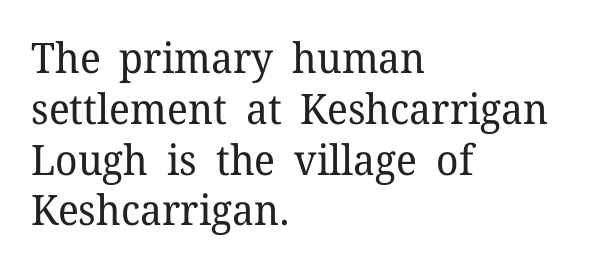
{"serif": "yes", "italic": "no", "bold": "no", "weight": "regular", "width": "normal", "stroke_contrast": "low", "x_height": "medium", "monospaced": "no", "underline": "no", "align": "left", "line_spacing_ratio": 1.21, "letter_spacing": "normal", "letter_spacing_em": 0.0, "glyph_px": 42}
